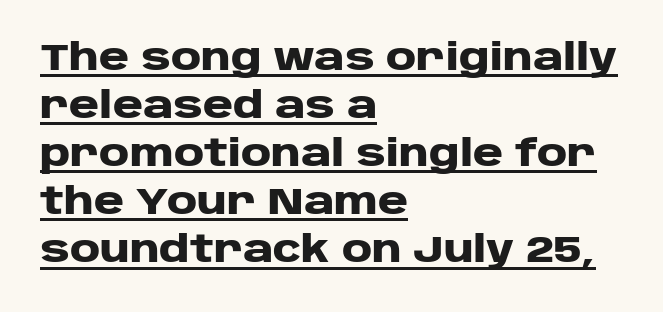
The image shows 37 px heavy, wide sans-serif type, upright; set left-aligned, normal line spacing (1.3x), normal letter spacing, underlined; low stroke contrast and a large x-height.
